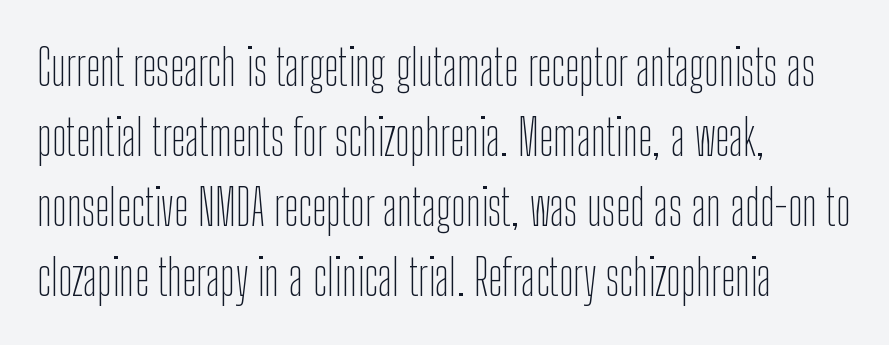
{"serif": "no", "italic": "no", "bold": "no", "weight": "thin", "width": "condensed", "stroke_contrast": "low", "x_height": "medium", "monospaced": "no", "underline": "no", "align": "left", "line_spacing": "normal", "line_spacing_ratio": 1.43, "letter_spacing": "normal", "letter_spacing_em": 0.0, "glyph_px": 49}
